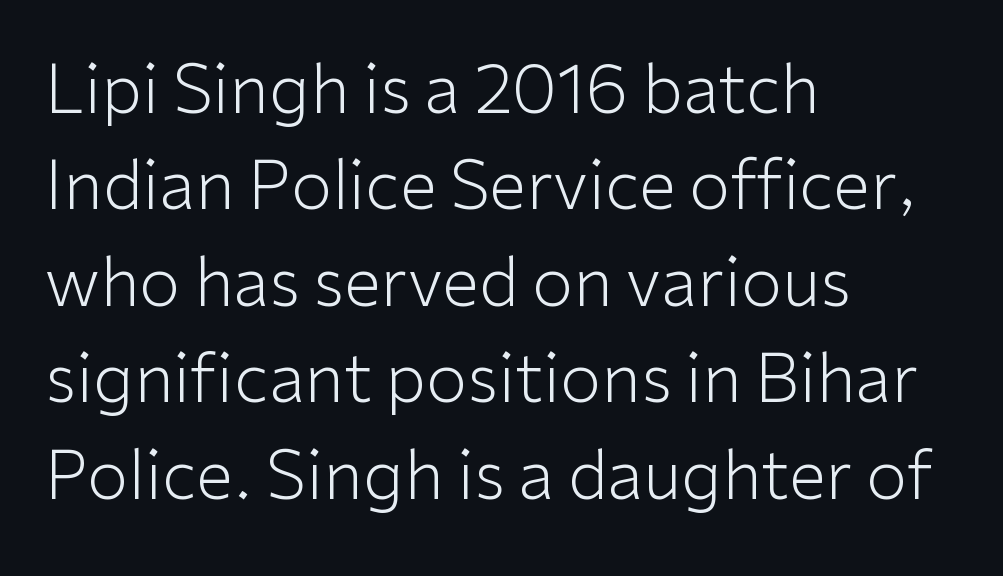
The image shows 67 px light sans-serif type, upright; set left-aligned, normal line spacing (1.44x), normal letter spacing, not underlined; low stroke contrast and a medium x-height.
